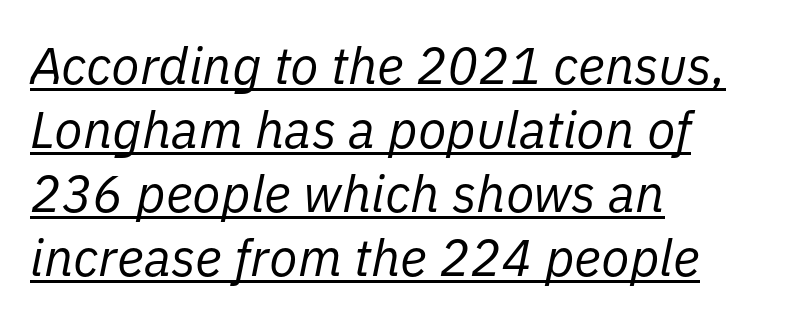
{"italic": "yes", "lean": "right", "slant_degrees": 11, "bold": "no", "weight": "regular", "width": "normal", "stroke_contrast": "low", "x_height": "medium", "monospaced": "no", "underline": "yes", "align": "left", "line_spacing_ratio": 1.23, "letter_spacing": "normal", "letter_spacing_em": 0.0, "glyph_px": 52}
